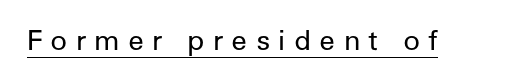
The font is comparable to plain body text, perhaps lighter. A typographer would call this underscored text. In terms of letterspacing, this is a distinctly airy, spread setting. Letterform terminals end flat and unadorned throughout the passage. Ascenders rise straight up at ninety degrees.
